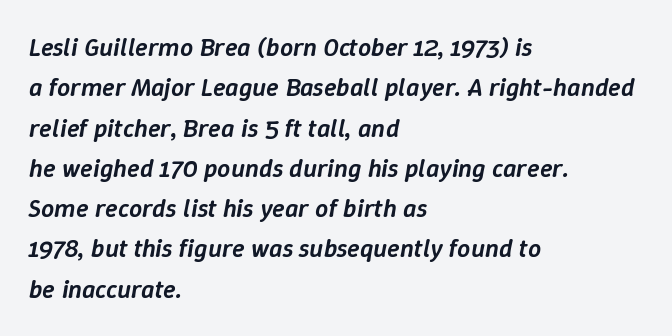
{"italic": "yes", "lean": "right", "slant_degrees": 9, "bold": "semi", "underline": "no", "align": "left", "line_spacing": "normal", "line_spacing_ratio": 1.55, "letter_spacing": "normal", "letter_spacing_em": 0.0, "glyph_px": 26}
